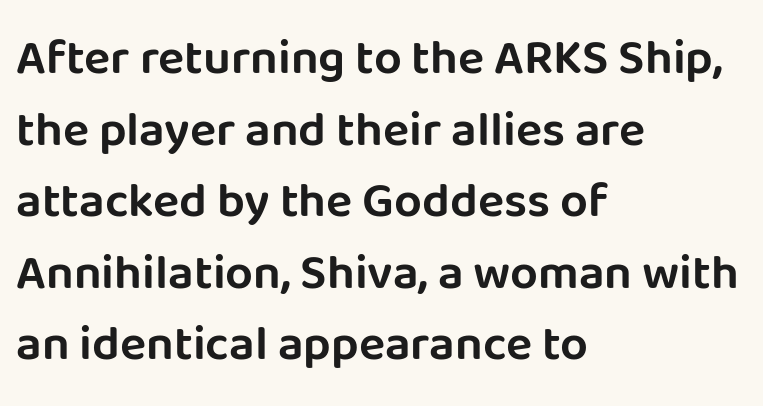
Q: Is the text italic (slanted)? A: No, it is upright.
Q: Is the typeface a serif or a sans-serif typeface? A: Sans-serif.
Q: Is the text underlined? A: No.
Q: How is the paragraph aligned? A: Left-aligned.
Q: Is the spacing between letters normal or unusually wide? A: Normal.
Q: Is the spacing between lines tight, normal or loose? A: Normal.
Q: Width (condensed, normal, or wide)? A: Normal.
Q: Stroke contrast? A: Low.
Q: x-height? A: Large.
Q: Monospaced? A: No.
